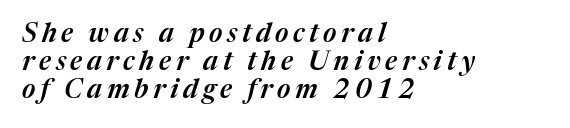
Q: Is the text italic (slanted)? A: Yes, it leans right by about 17 degrees.
Q: Is the text underlined? A: No.
Q: How is the paragraph aligned? A: Left-aligned.
Q: Is the spacing between lines tight, normal or loose? A: Tight.
